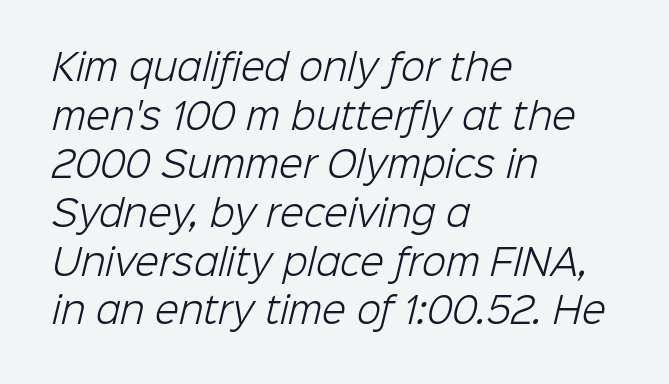
The image shows 35 px light sans-serif type; set left-aligned, normal line spacing (1.39x), normal letter spacing, not underlined; low stroke contrast and a medium x-height.
